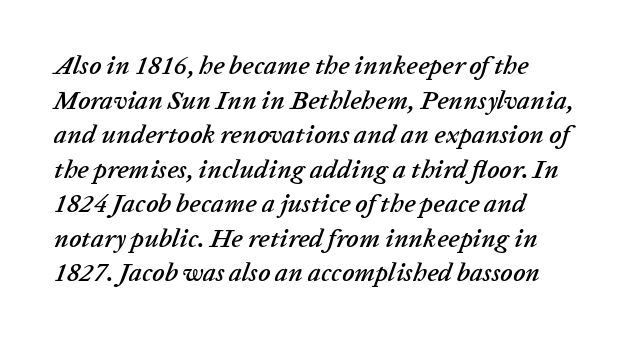
Q: Is the text italic (slanted)? A: Yes, it leans right by about 20 degrees.
Q: Is the text underlined? A: No.
Q: How is the paragraph aligned? A: Left-aligned.
Q: Is the spacing between letters normal or unusually wide? A: Normal.
Q: Is the spacing between lines tight, normal or loose? A: Normal.
